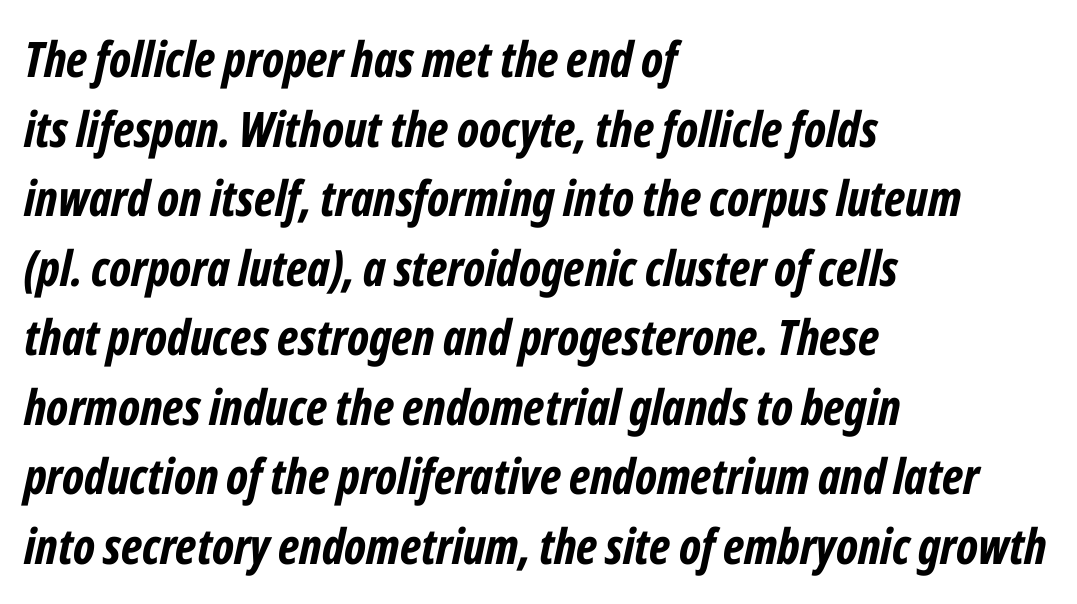
Q: Is the text bold? A: Yes.
Q: Is the text italic (slanted)? A: Yes, it leans right by about 12 degrees.
Q: Is the text underlined? A: No.
Q: How is the paragraph aligned? A: Left-aligned.
Q: Is the spacing between letters normal or unusually wide? A: Normal.
Q: Is the spacing between lines tight, normal or loose? A: Normal.
Q: Width (condensed, normal, or wide)? A: Condensed.
Q: Stroke contrast? A: Low.
Q: x-height? A: Medium.
Q: Monospaced? A: No.
